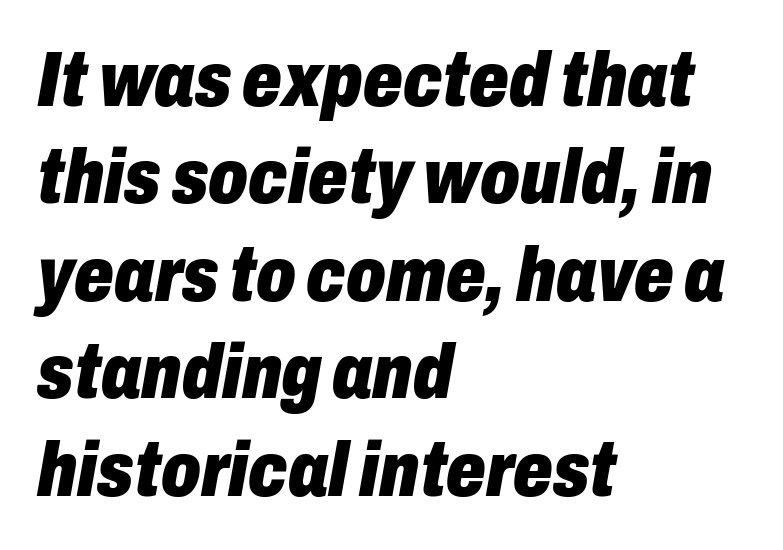
{"italic": "yes", "lean": "right", "slant_degrees": 10, "bold": "yes", "weight": "heavy", "width": "condensed", "stroke_contrast": "low", "x_height": "medium", "monospaced": "no", "underline": "no", "align": "left", "line_spacing": "normal", "line_spacing_ratio": 1.25, "letter_spacing": "normal", "letter_spacing_em": 0.0, "glyph_px": 78}
